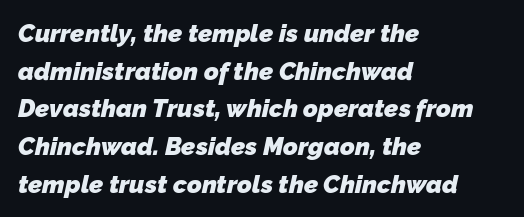
The image shows 25 px bold type; set left-aligned, normal line spacing (1.51x), normal letter spacing, not underlined.
